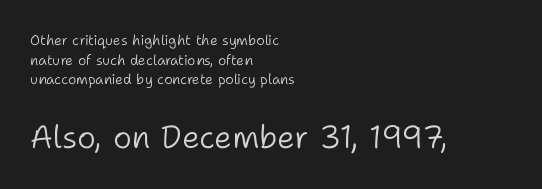
Q: Is the text bold? A: No.
Q: Is the text italic (slanted)? A: No, it is upright.
Q: Is the typeface a serif or a sans-serif typeface? A: Sans-serif.
Q: Is the text underlined? A: No.
Q: How is the paragraph aligned? A: Left-aligned.
Q: Is the spacing between letters normal or unusually wide? A: Normal.
Q: Is the spacing between lines tight, normal or loose? A: Normal.
Q: Which block of text is set in a larger size, the first (top) or the second (bottom)? A: The second (bottom) one.
Q: Width (condensed, normal, or wide)? A: Normal.
Q: Stroke contrast? A: Low.
Q: x-height? A: Medium.
Q: Monospaced? A: No.
